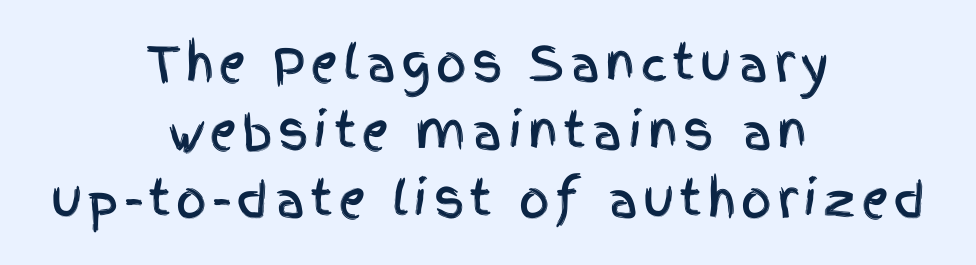
{"serif": "no", "italic": "no", "width": "condensed", "x_height": "large", "monospaced": "no", "underline": "no", "align": "center", "line_spacing": "normal", "line_spacing_ratio": 1.42, "glyph_px": 48}
